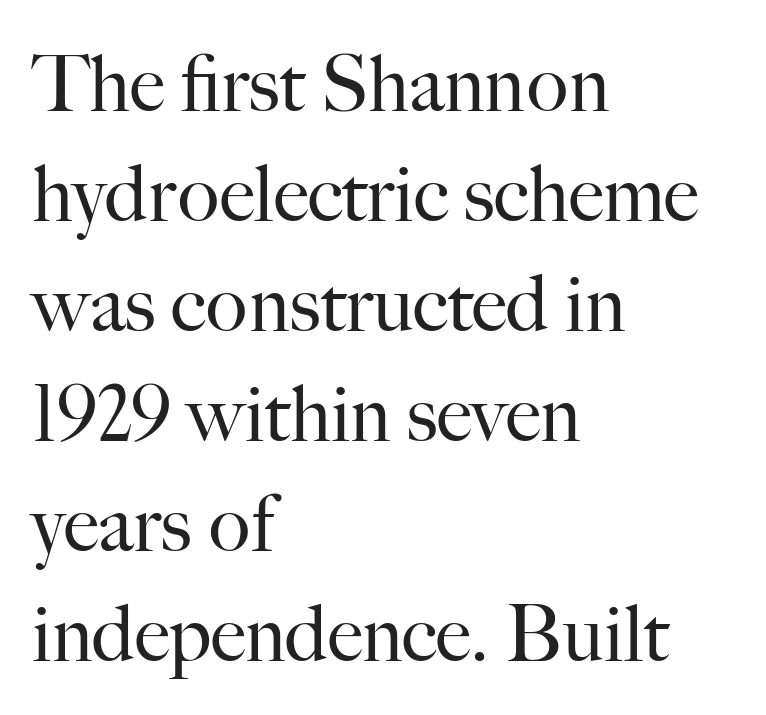
Q: Is the text bold? A: No.
Q: Is the text italic (slanted)? A: No, it is upright.
Q: Is the typeface a serif or a sans-serif typeface? A: Serif.
Q: Is the text underlined? A: No.
Q: How is the paragraph aligned? A: Left-aligned.
Q: Is the spacing between letters normal or unusually wide? A: Normal.
Q: Is the spacing between lines tight, normal or loose? A: Normal.
Q: Width (condensed, normal, or wide)? A: Normal.
Q: Stroke contrast? A: High.
Q: x-height? A: Small.
Q: Monospaced? A: No.
